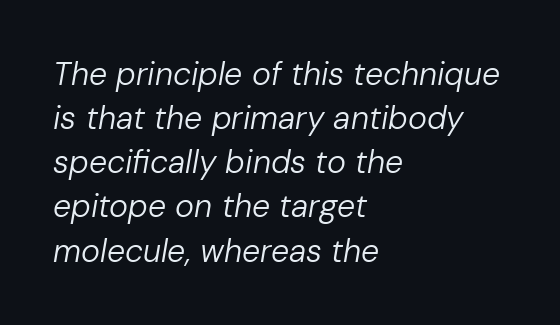
Stem width sits at or under what a default text font uses. Posture: slanted. The designer left line spacing at the default. The setting favours the left margin, as ordinary paragraphs usually do. Check under the words: just untouched page. The tracking reads as untouched default to a designer's eye.
